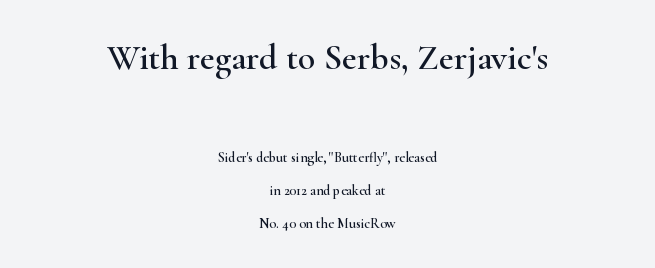
Q: Is the text italic (slanted)? A: No, it is upright.
Q: Is the typeface a serif or a sans-serif typeface? A: Serif.
Q: Is the text underlined? A: No.
Q: How is the paragraph aligned? A: Centered.
Q: Is the spacing between letters normal or unusually wide? A: Normal.
Q: Is the spacing between lines tight, normal or loose? A: Loose.
Q: Which block of text is set in a larger size, the first (top) or the second (bottom)? A: The first (top) one.
Q: Width (condensed, normal, or wide)? A: Wide.
Q: Stroke contrast? A: High.
Q: x-height? A: Small.
Q: Monospaced? A: No.
